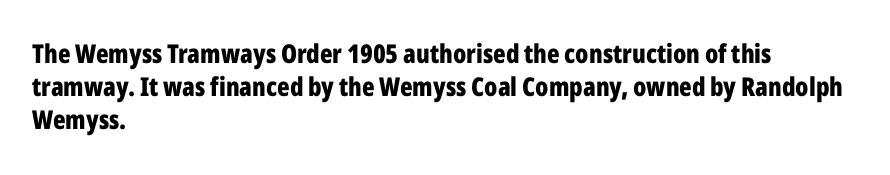
The image shows 26 px bold type, upright; set left-aligned, normal line spacing (1.27x), normal letter spacing, not underlined.
